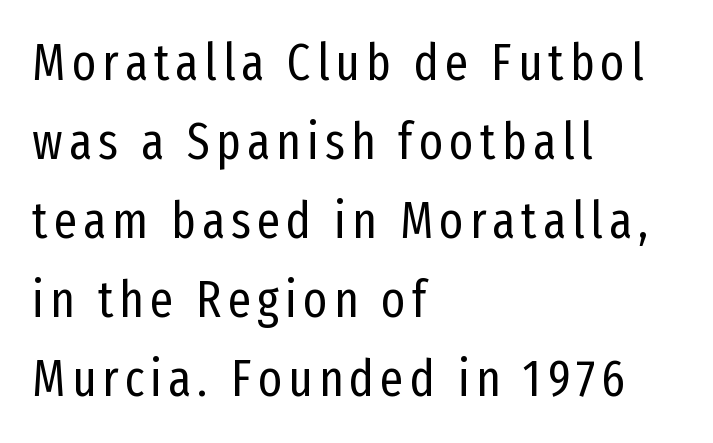
Q: Is the text bold? A: No.
Q: Is the text italic (slanted)? A: No, it is upright.
Q: Is the typeface a serif or a sans-serif typeface? A: Sans-serif.
Q: Is the text underlined? A: No.
Q: How is the paragraph aligned? A: Left-aligned.
Q: Is the spacing between lines tight, normal or loose? A: Normal.
Q: Width (condensed, normal, or wide)? A: Condensed.
Q: Stroke contrast? A: Low.
Q: x-height? A: Medium.
Q: Monospaced? A: No.
